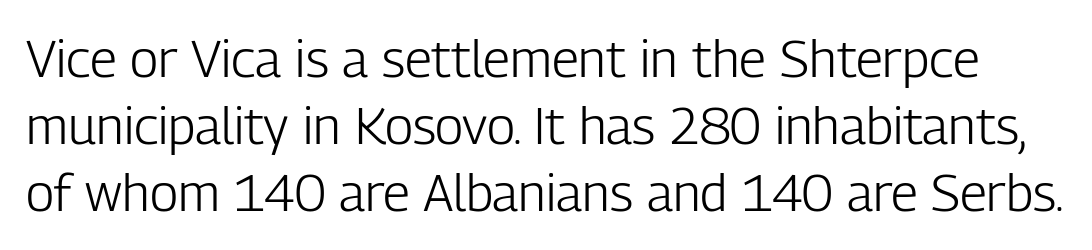
The image shows 52 px light, condensed sans-serif type, upright; set normal line spacing (1.29x), normal letter spacing, not underlined; low stroke contrast and a medium x-height.
